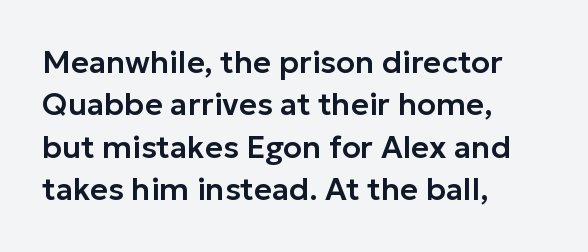
The image shows 31 px sans-serif type, upright; set left-aligned, normal line spacing (1.37x), normal letter spacing, not underlined; low stroke contrast and a medium x-height.
